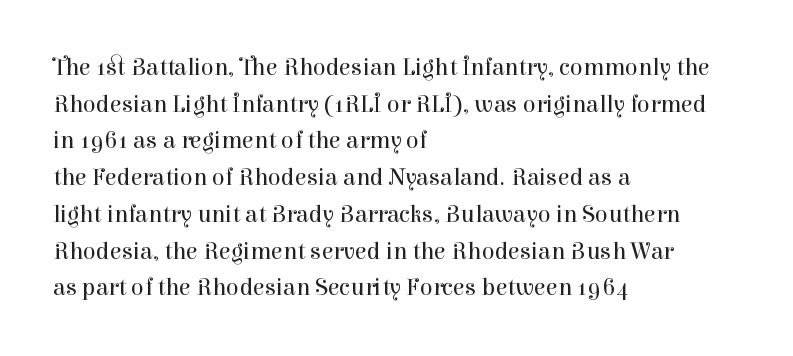
{"italic": "no", "bold": "no", "underline": "no", "align": "left", "line_spacing": "normal", "line_spacing_ratio": 1.53, "letter_spacing": "normal", "letter_spacing_em": 0.0, "glyph_px": 24}
